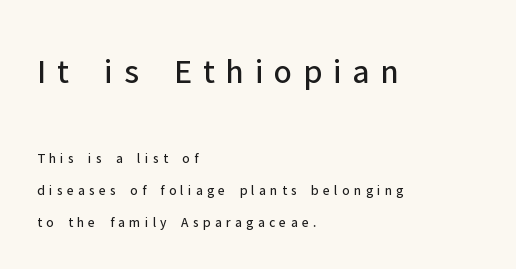
A student would notice the top passage is typeset larger than what follows. One-word summary of the alignment: left. The foot of each line stays bare and open. Short note: letters widely spaced. Does the lettering tilt? It doesn't — this is upright. Weight: in the light-to-regular range.
